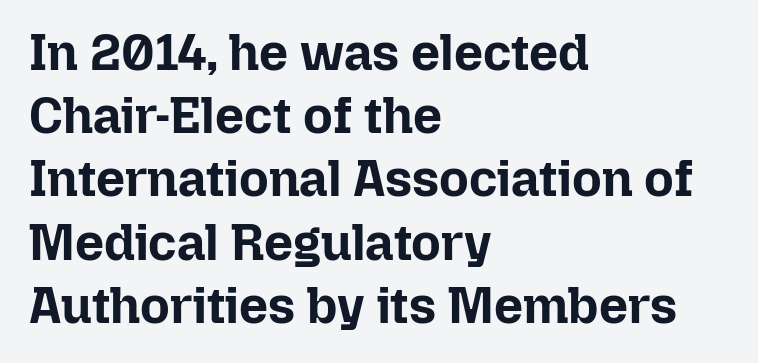
The image shows 51 px bold type, upright; set left-aligned, line spacing 1.24x, normal letter spacing, not underlined; low stroke contrast and a medium x-height.
